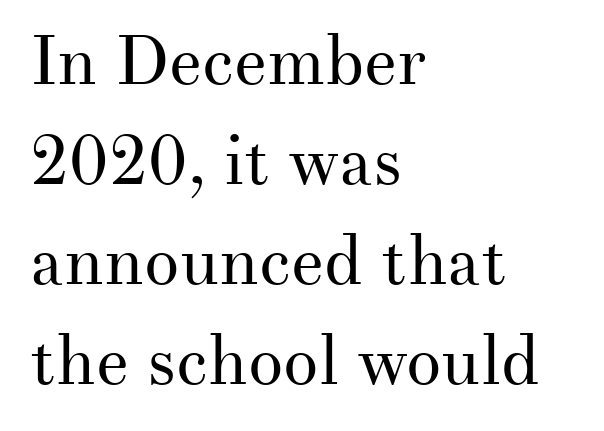
The image shows 70 px regular-weight serif type, upright; set left-aligned, normal line spacing (1.43x), normal letter spacing, not underlined; medium stroke contrast and a small x-height.
